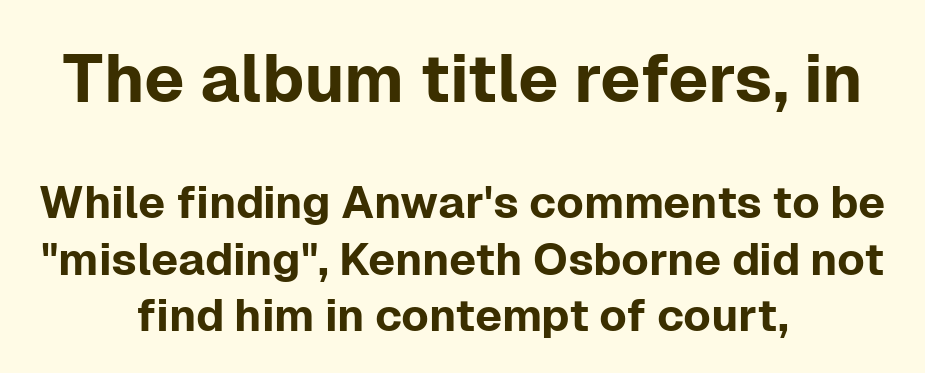
Q: Is the text italic (slanted)? A: No, it is upright.
Q: Is the typeface a serif or a sans-serif typeface? A: Sans-serif.
Q: Is the text underlined? A: No.
Q: How is the paragraph aligned? A: Centered.
Q: Is the spacing between letters normal or unusually wide? A: Normal.
Q: Is the spacing between lines tight, normal or loose? A: Normal.
Q: Which block of text is set in a larger size, the first (top) or the second (bottom)? A: The first (top) one.
Q: Width (condensed, normal, or wide)? A: Normal.
Q: Stroke contrast? A: Low.
Q: x-height? A: Medium.
Q: Monospaced? A: No.
